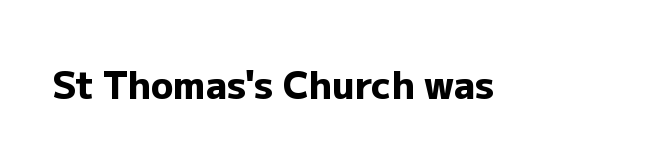
Character widths vary here, with narrow letters taking less room than wide ones. To sum up the face: it is a sans, with no serifs. A clean baseline with only descenders dipping below it. Its strokes are broad and dark, the hallmark of bold type. Caption: standard tracking, unaltered.
